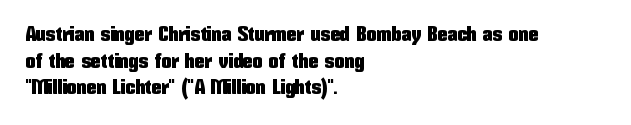
Which margin do the lines hug? The left one — the right edge is uneven. Do the letters lean? They stand straight. Students, note that the glyphs here touch the page at normal intervals. The block of text has a typical density, with ordinary space between rows. Unmarked baselines from the first word to the last.
